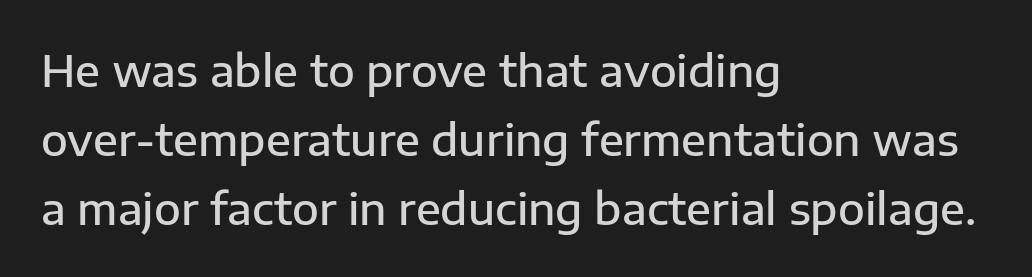
{"serif": "no", "italic": "no", "bold": "semi", "weight": "semibold", "width": "normal", "stroke_contrast": "low", "x_height": "medium", "monospaced": "no", "underline": "no", "align": "left", "line_spacing": "normal", "line_spacing_ratio": 1.57, "letter_spacing": "normal", "letter_spacing_em": 0.0, "glyph_px": 44}
